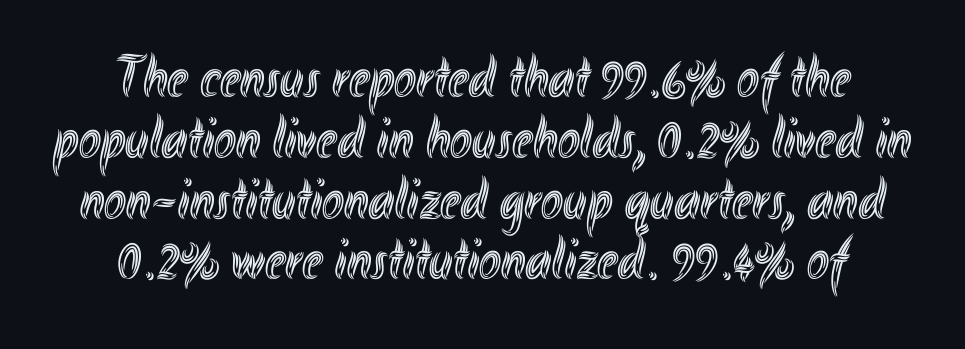
Q: Is the text italic (slanted)? A: Yes.
Q: Is the text underlined? A: No.
Q: How is the paragraph aligned? A: Centered.
Q: Is the spacing between letters normal or unusually wide? A: Normal.
Q: Is the spacing between lines tight, normal or loose? A: Tight.
Q: Width (condensed, normal, or wide)? A: Condensed.
Q: x-height? A: Small.
Q: Monospaced? A: No.
